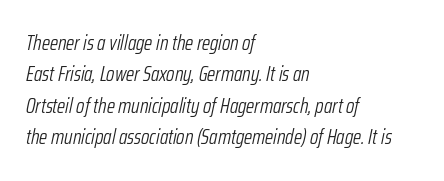
Q: Is the text bold? A: No.
Q: Is the text italic (slanted)? A: Yes, it leans right by about 12 degrees.
Q: Is the text underlined? A: No.
Q: How is the paragraph aligned? A: Left-aligned.
Q: Is the spacing between letters normal or unusually wide? A: Normal.
Q: Is the spacing between lines tight, normal or loose? A: Normal.
